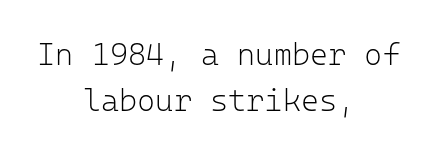
A bare baseline throughout the passage. One glance says typical: line gaps are just what's usual. Caption: standard tracking, unaltered. The compositor balanced each line on the midline.
